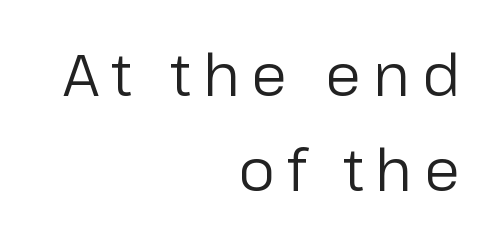
The face looks like a standard text weight, possibly lighter. The vertical gap from one line to the next is medium. Note: no serifs on the glyphs. The passage shown is typed in a proportional face where columns would drift. Every stem runs plumb, perpendicular to the baseline. This rendering uses right alignment, leaving the left contour irregular.
